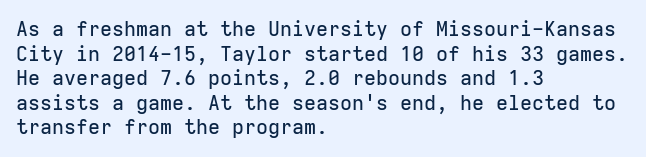
Here the glyphs are tracked normally, forming tight word shapes. The baseline area is clear. Ascenders rise straight up at ninety degrees. These lines stack with their left ends in a neat column.
